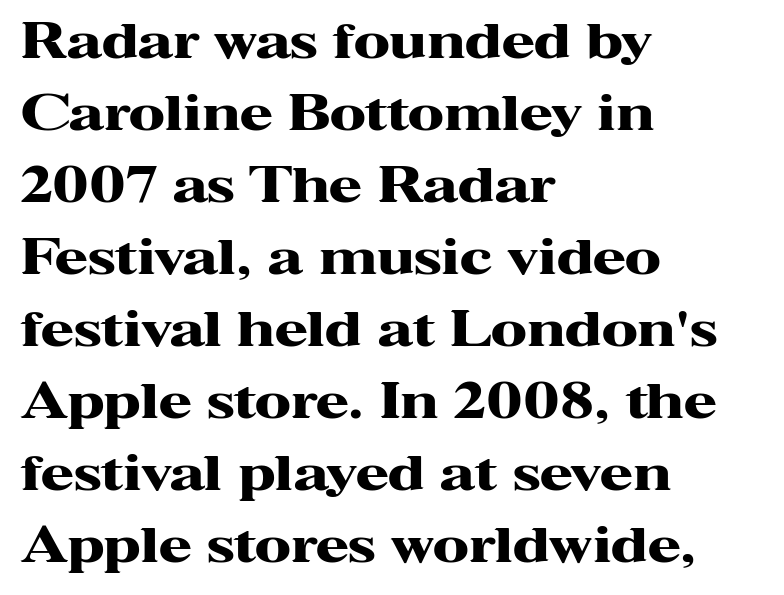
The image shows 48 px heavy, wide serif type, upright; set left-aligned, normal line spacing (1.5x), normal letter spacing, not underlined; high stroke contrast and a medium x-height.
